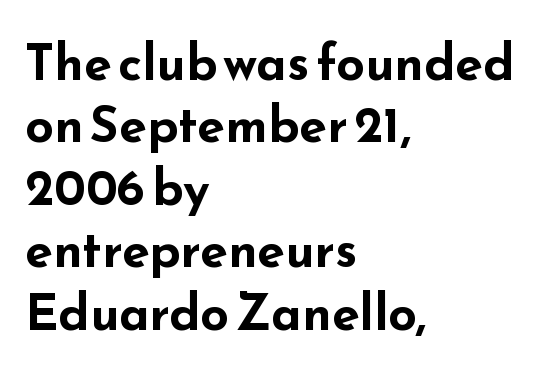
{"serif": "no", "italic": "no", "bold": "yes", "weight": "bold", "width": "wide", "stroke_contrast": "low", "x_height": "small", "monospaced": "no", "underline": "no", "align": "left", "line_spacing": "normal", "line_spacing_ratio": 1.25, "letter_spacing": "normal", "letter_spacing_em": 0.0, "glyph_px": 50}
